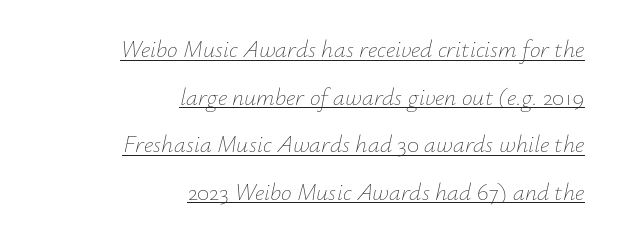
{"italic": "yes", "lean": "right", "slant_degrees": 12, "bold": "no", "underline": "yes", "align": "right", "line_spacing": "loose", "line_spacing_ratio": 1.98, "letter_spacing": "normal", "letter_spacing_em": 0.0, "glyph_px": 24}
